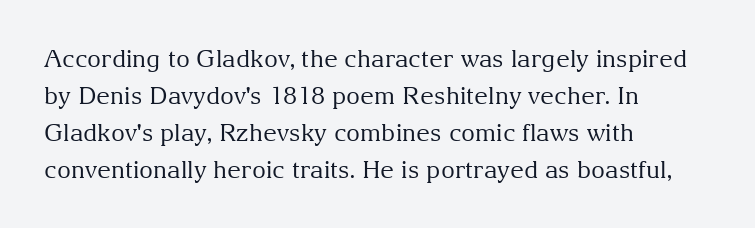
Q: Is the text bold? A: No.
Q: Is the text italic (slanted)? A: No, it is upright.
Q: Is the text underlined? A: No.
Q: How is the paragraph aligned? A: Left-aligned.
Q: Is the spacing between letters normal or unusually wide? A: Normal.
Q: Is the spacing between lines tight, normal or loose? A: Normal.
